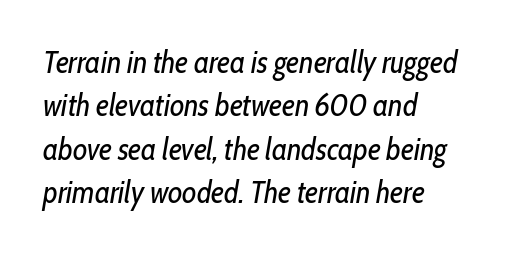
The lines are quadded left. Does extra space separate the letters? No, they use regular spacing. Notice how descenders clear the ascenders below comfortably — that's standard leading. You could not count columns in this text — the font is proportionally spaced. Bare-footed words on every line.
